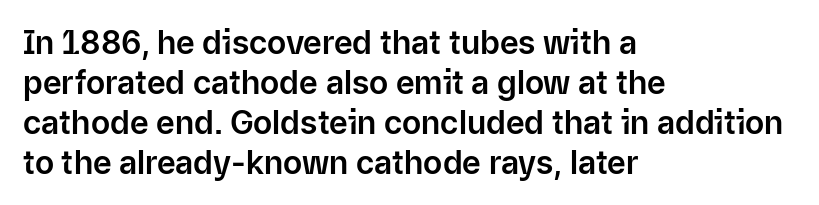
{"serif": "no", "italic": "no", "width": "normal", "stroke_contrast": "low", "x_height": "medium", "monospaced": "no", "underline": "no", "align": "left", "line_spacing": "normal", "line_spacing_ratio": 1.25, "letter_spacing": "normal", "letter_spacing_em": 0.0, "glyph_px": 32}
